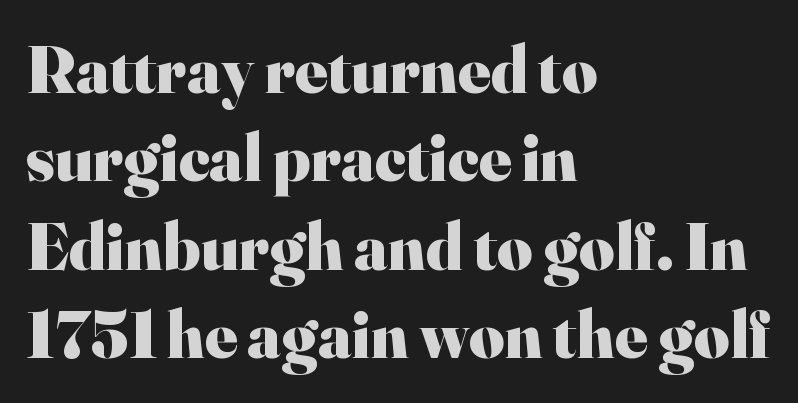
This rendering uses left alignment, leaving the right contour irregular. Proportional: the letters do not fall into vertical columns. Stroke thickness is high; the sample reads as a true bold. Style check: upright.
